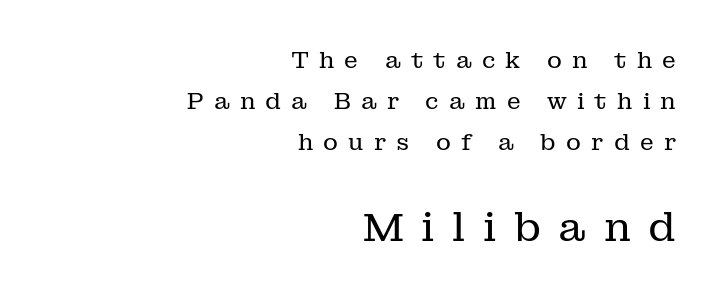
{"serif": "yes", "italic": "no", "bold": "no", "weight": "regular", "width": "normal", "stroke_contrast": "low", "x_height": "medium", "monospaced": "no", "underline": "no", "align": "right", "line_spacing_ratio": 1.79, "letter_spacing": "wide", "letter_spacing_em": 0.44, "larger_block": "second", "size_ratio": 1.74, "glyph_px": 40}
